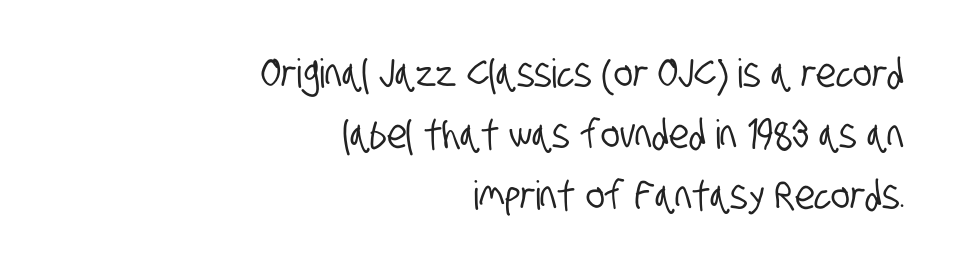
{"serif": "no", "width": "condensed", "stroke_contrast": "low", "x_height": "large", "monospaced": "no", "underline": "no", "align": "right", "line_spacing": "normal", "line_spacing_ratio": 1.52, "letter_spacing": "normal", "letter_spacing_em": 0.0, "glyph_px": 40}
